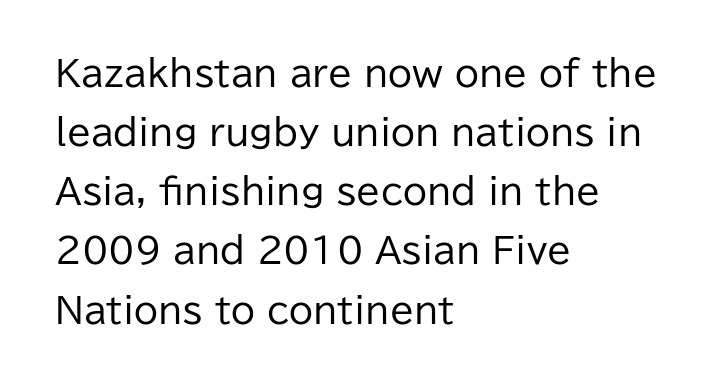
Q: Is the text bold? A: No.
Q: Is the text italic (slanted)? A: No, it is upright.
Q: Is the typeface a serif or a sans-serif typeface? A: Sans-serif.
Q: Is the text underlined? A: No.
Q: How is the paragraph aligned? A: Left-aligned.
Q: Is the spacing between letters normal or unusually wide? A: Normal.
Q: Is the spacing between lines tight, normal or loose? A: Normal.
Q: Width (condensed, normal, or wide)? A: Normal.
Q: Stroke contrast? A: Low.
Q: x-height? A: Medium.
Q: Monospaced? A: No.
